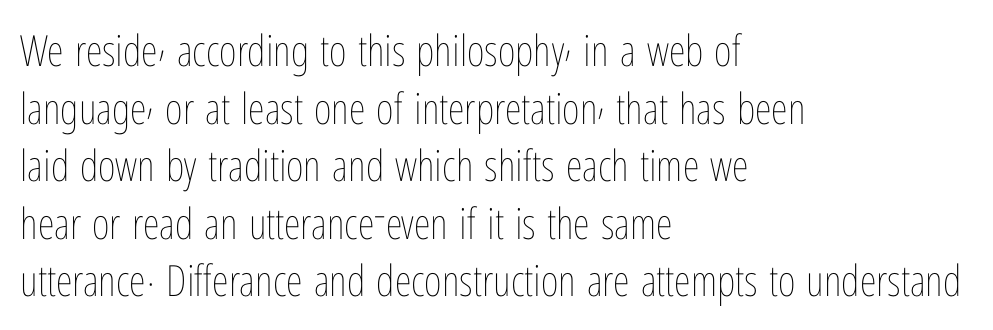
Q: Is the text bold? A: No.
Q: Is the text italic (slanted)? A: No, it is upright.
Q: Is the text underlined? A: No.
Q: How is the paragraph aligned? A: Left-aligned.
Q: Is the spacing between letters normal or unusually wide? A: Normal.
Q: Is the spacing between lines tight, normal or loose? A: Normal.
Q: Width (condensed, normal, or wide)? A: Condensed.
Q: Stroke contrast? A: Low.
Q: x-height? A: Medium.
Q: Monospaced? A: No.
